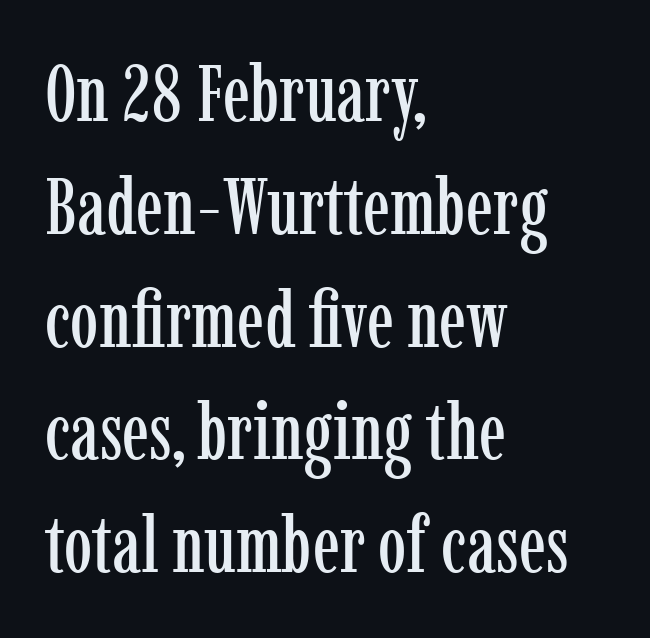
{"serif": "yes", "italic": "no", "width": "condensed", "stroke_contrast": "low", "x_height": "medium", "monospaced": "no", "underline": "no", "align": "left", "line_spacing": "normal", "line_spacing_ratio": 1.41, "letter_spacing": "normal", "letter_spacing_em": 0.0, "glyph_px": 80}
